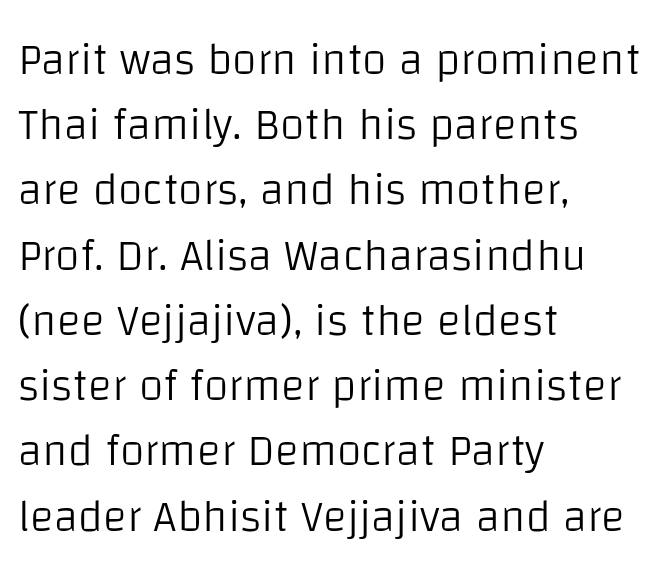
Think standard paragraph weight, or any step lighter than that. Italic? Not at all — the glyphs are vertical. Classification — sans serif. Vertically, the passage feels balanced, rows spaced as you'd expect. The gaps between neighbouring characters are ordinary and unremarkable.
